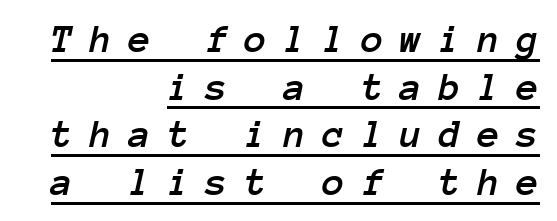
{"italic": "yes", "lean": "right", "slant_degrees": 12, "width": "normal", "stroke_contrast": "low", "x_height": "medium", "monospaced": "yes", "underline": "yes", "align": "right", "line_spacing_ratio": 1.16, "letter_spacing": "wide", "letter_spacing_em": 0.4, "glyph_px": 41}
